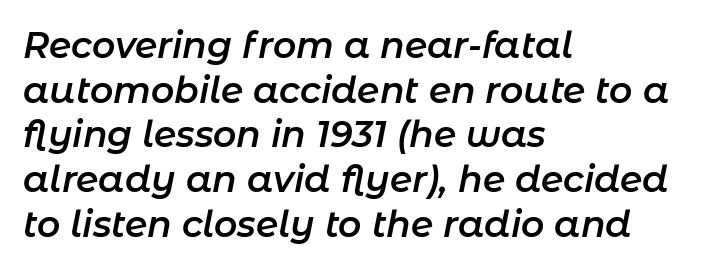
Q: Is the text bold? A: Semi-bold.
Q: Is the text italic (slanted)? A: Yes, it leans right by about 11 degrees.
Q: Is the text underlined? A: No.
Q: How is the paragraph aligned? A: Left-aligned.
Q: Is the spacing between letters normal or unusually wide? A: Normal.
Q: Width (condensed, normal, or wide)? A: Normal.
Q: Stroke contrast? A: Low.
Q: x-height? A: Medium.
Q: Monospaced? A: No.
